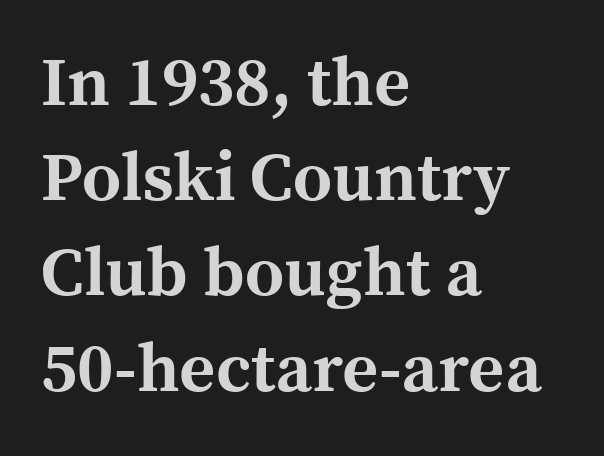
Underline: absent. Does the leading feel generous? No, just average. Serif or sans? Serif — the stroke terminals have little feet. Character widths vary here, with narrow letters taking less room than wide ones. Weight check: bold — yes, fully. Ascenders rise straight up at ninety degrees.
